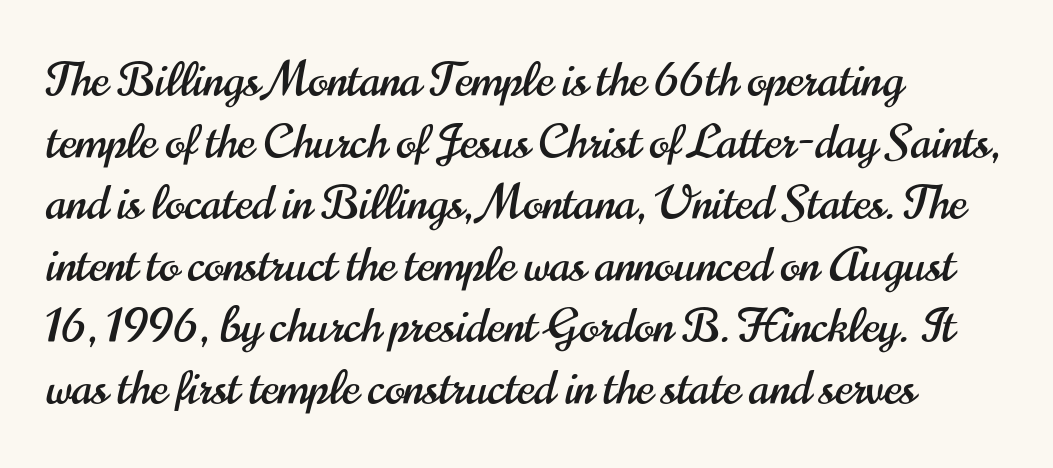
Q: Is the text italic (slanted)? A: Yes.
Q: Is the typeface a serif or a sans-serif typeface? A: Sans-serif.
Q: Is the text underlined? A: No.
Q: How is the paragraph aligned? A: Left-aligned.
Q: Is the spacing between letters normal or unusually wide? A: Normal.
Q: Is the spacing between lines tight, normal or loose? A: Normal.
Q: Width (condensed, normal, or wide)? A: Condensed.
Q: Stroke contrast? A: High.
Q: x-height? A: Small.
Q: Monospaced? A: No.
